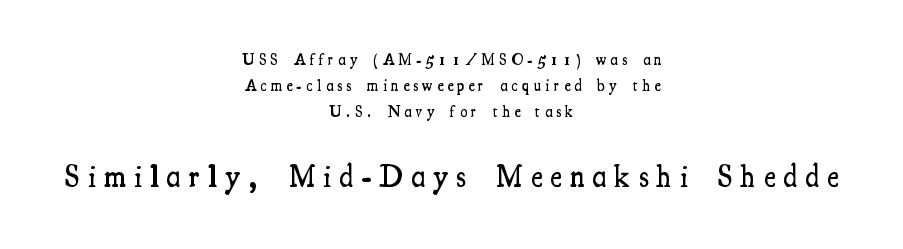
The image shows 31 px semibold, condensed serif type, upright; set centered, normal line spacing (1.61x), unusually wide letter spacing (+0.27 em), not underlined; the second (bottom) block is 1.94x larger; medium stroke contrast and a small x-height.
